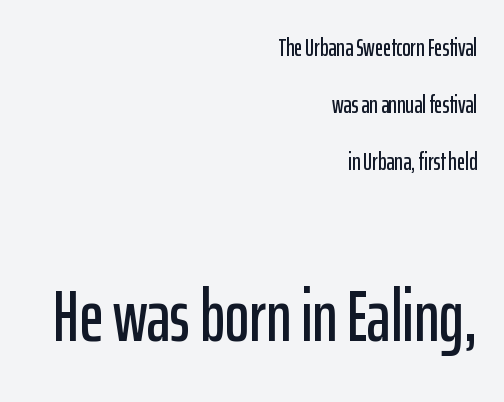
{"serif": "no", "italic": "no", "width": "condensed", "stroke_contrast": "low", "x_height": "medium", "monospaced": "no", "underline": "no", "align": "right", "line_spacing": "loose", "line_spacing_ratio": 2.28, "letter_spacing": "normal", "letter_spacing_em": 0.0, "larger_block": "second", "size_ratio": 2.96, "glyph_px": 74}
